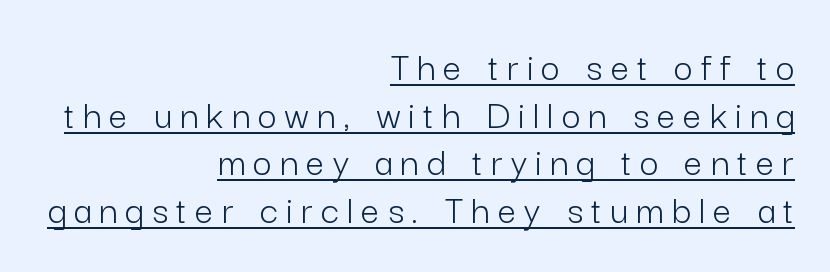
Glance below the letters and you will spot a drawn line. In CSS terms this would be text-align: right. The font's upright variant was chosen for this text. Letter spacing: wide. Compared with a typical body face, this is equally light or lighter still. This sample has the flowing, uneven cadence of proportional lettering.
